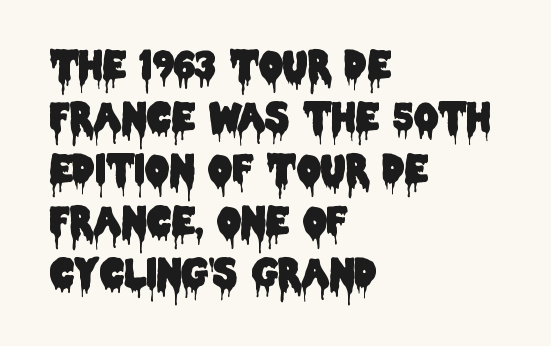
Q: Is the text italic (slanted)? A: No, it is upright.
Q: Is the typeface a serif or a sans-serif typeface? A: Sans-serif.
Q: Is the text underlined? A: No.
Q: How is the paragraph aligned? A: Left-aligned.
Q: Is the spacing between letters normal or unusually wide? A: Normal.
Q: Is the spacing between lines tight, normal or loose? A: Normal.
Q: Width (condensed, normal, or wide)? A: Condensed.
Q: Stroke contrast? A: Low.
Q: x-height? A: Large.
Q: Monospaced? A: No.
